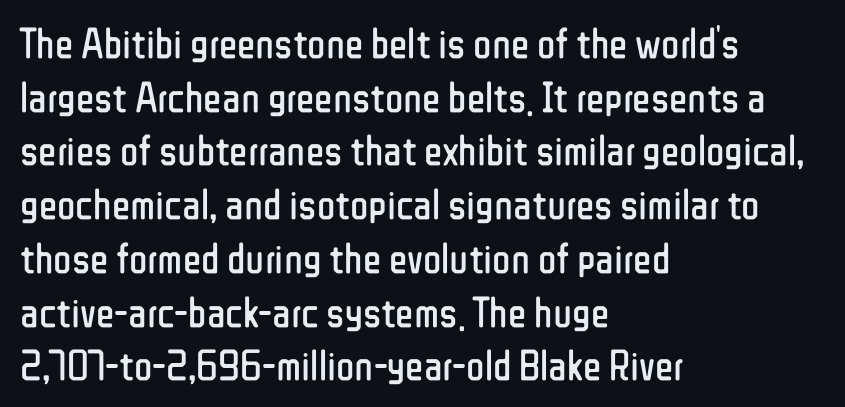
{"serif": "no", "italic": "no", "bold": "no", "weight": "regular", "width": "condensed", "stroke_contrast": "low", "x_height": "medium", "monospaced": "no", "underline": "no", "align": "left", "line_spacing": "normal", "line_spacing_ratio": 1.25, "letter_spacing": "normal", "letter_spacing_em": 0.0, "glyph_px": 43}
